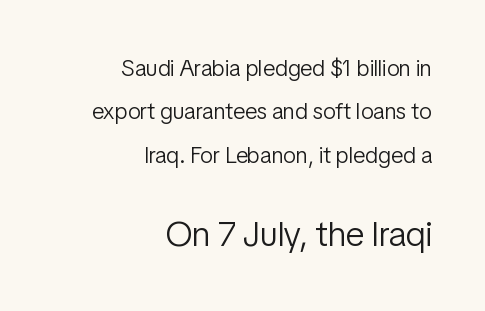
{"serif": "no", "italic": "no", "bold": "no", "weight": "light", "width": "condensed", "stroke_contrast": "low", "x_height": "medium", "monospaced": "no", "underline": "no", "align": "right", "line_spacing_ratio": 1.89, "letter_spacing": "normal", "letter_spacing_em": 0.0, "larger_block": "second", "size_ratio": 1.52, "glyph_px": 35}
